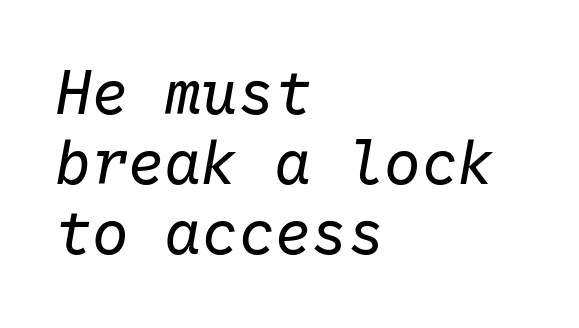
Q: Is the text bold? A: No.
Q: Is the text italic (slanted)? A: Yes, it leans right by about 10 degrees.
Q: Is the text underlined? A: No.
Q: How is the paragraph aligned? A: Left-aligned.
Q: Is the spacing between letters normal or unusually wide? A: Normal.
Q: Is the spacing between lines tight, normal or loose? A: Tight.
Q: Width (condensed, normal, or wide)? A: Normal.
Q: Stroke contrast? A: Low.
Q: x-height? A: Medium.
Q: Monospaced? A: Yes.
